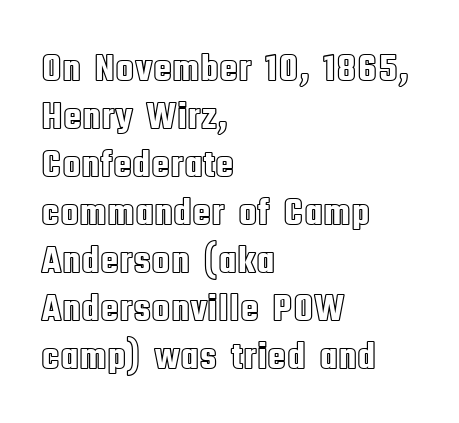
{"italic": "no", "width": "condensed", "x_height": "large", "monospaced": "no", "underline": "no", "align": "left", "line_spacing_ratio": 1.23, "letter_spacing": "normal", "letter_spacing_em": 0.0, "glyph_px": 39}
